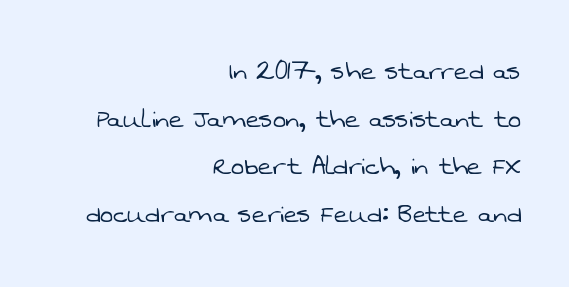
The image shows 31 px light sans-serif type; set right-aligned, normal line spacing (1.54x), normal letter spacing, not underlined; low stroke contrast and a medium x-height.
